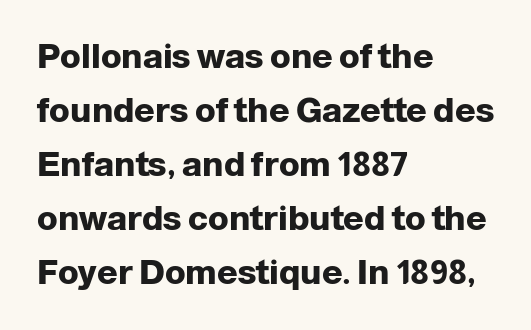
Q: Is the text bold? A: Yes.
Q: Is the text italic (slanted)? A: No, it is upright.
Q: Is the typeface a serif or a sans-serif typeface? A: Sans-serif.
Q: Is the text underlined? A: No.
Q: How is the paragraph aligned? A: Left-aligned.
Q: Is the spacing between letters normal or unusually wide? A: Normal.
Q: Is the spacing between lines tight, normal or loose? A: Normal.
Q: Width (condensed, normal, or wide)? A: Normal.
Q: Stroke contrast? A: Low.
Q: x-height? A: Medium.
Q: Monospaced? A: No.
